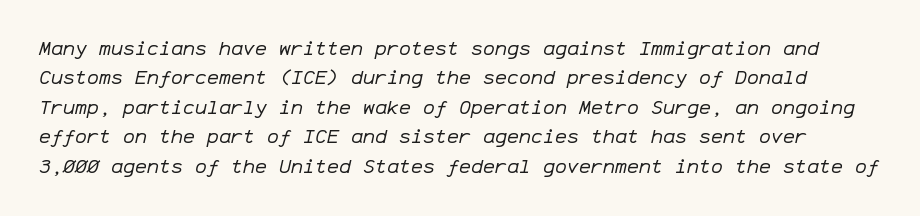
Q: Is the text bold? A: No.
Q: Is the text italic (slanted)? A: Yes, it leans right by about 12 degrees.
Q: Is the text underlined? A: No.
Q: Is the spacing between letters normal or unusually wide? A: Normal.
Q: Is the spacing between lines tight, normal or loose? A: Normal.
